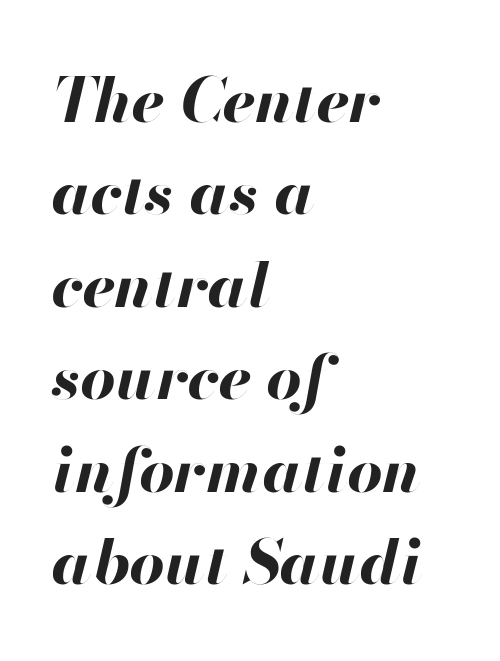
Horizontal alignment here is leftward, the default for most running prose. The typesetting leans heavy: a genuine bold. Quick note: italic. Varying glyph widths throughout — classic text-font behaviour. Glance below the letters and you will spot only blank space.
